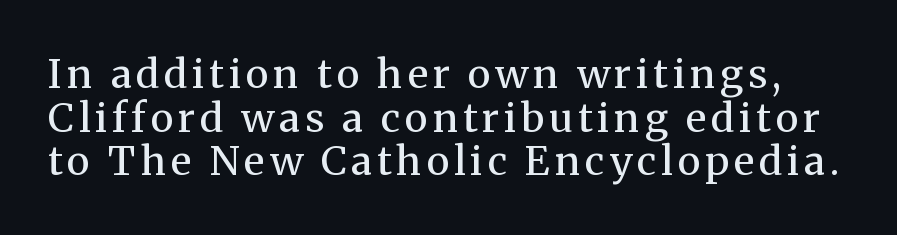
The leading is snug, giving the passage a crowded texture. Is this a fixed-width face? No — the glyphs have proportional, varying widths. The specimen reads as upright at a glance. Decoration check: the copy has no underline. The passage shown is typeset with a serif family. The font is comparable to plain body text, perhaps lighter.
